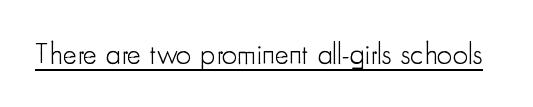
The image shows 30 px light, condensed sans-serif type, upright; set normal letter spacing, underlined; low stroke contrast and a small x-height.
